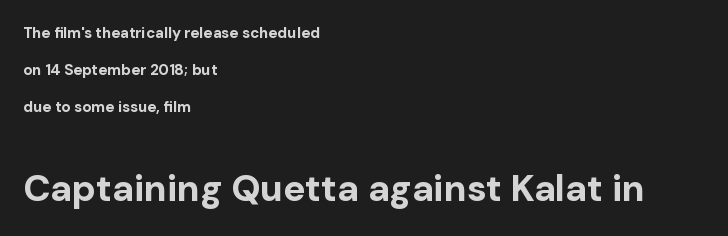
The glyphs have the mass of a bold cut. The area under the type is left untouched. No extra tracking has been applied to these lines. Rendered with straight, roman letterforms. Note the varied advance widths — an 'i' is clearly narrower than an 'm'. Is the block centered? No — it sits flush against the left margin.
